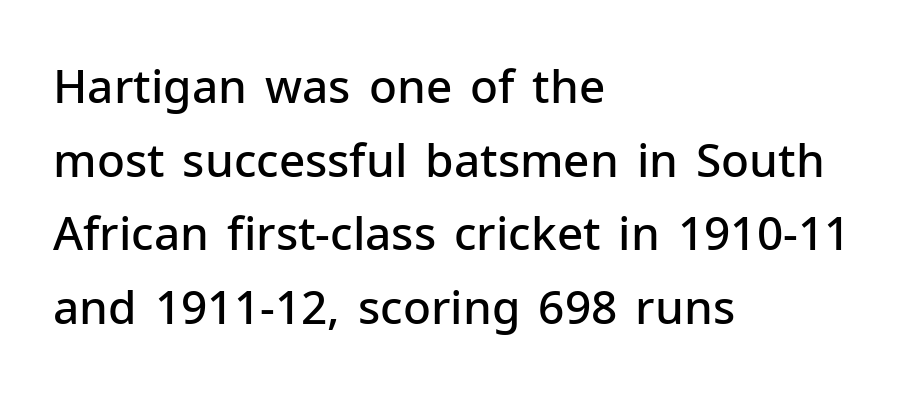
Q: Is the text bold? A: Semi-bold.
Q: Is the text italic (slanted)? A: No, it is upright.
Q: Is the typeface a serif or a sans-serif typeface? A: Sans-serif.
Q: Is the text underlined? A: No.
Q: How is the paragraph aligned? A: Left-aligned.
Q: Is the spacing between letters normal or unusually wide? A: Normal.
Q: Is the spacing between lines tight, normal or loose? A: Normal.
Q: Width (condensed, normal, or wide)? A: Normal.
Q: Stroke contrast? A: Low.
Q: x-height? A: Medium.
Q: Monospaced? A: No.
